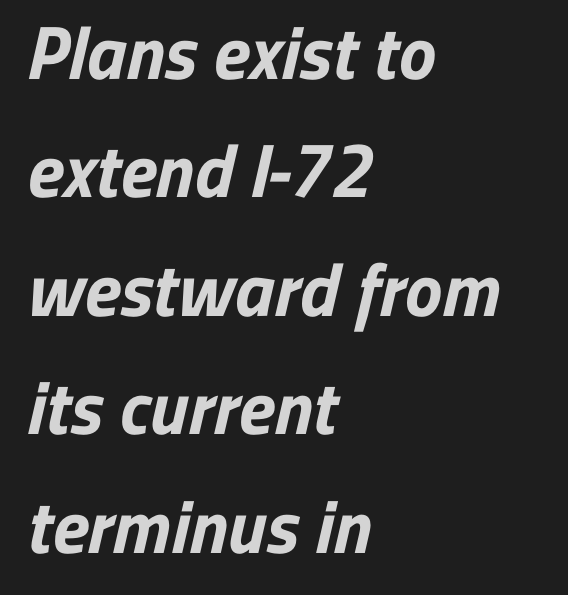
Q: Is the text bold? A: Yes.
Q: Is the typeface a serif or a sans-serif typeface? A: Sans-serif.
Q: Is the text underlined? A: No.
Q: How is the paragraph aligned? A: Left-aligned.
Q: Is the spacing between letters normal or unusually wide? A: Normal.
Q: Is the spacing between lines tight, normal or loose? A: Normal.
Q: Width (condensed, normal, or wide)? A: Normal.
Q: Stroke contrast? A: Low.
Q: x-height? A: Medium.
Q: Monospaced? A: No.
